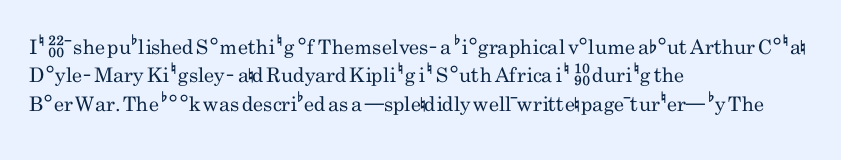
The image shows 20 px text type, upright; set left-aligned, normal line spacing (1.42x), normal letter spacing, not underlined.
